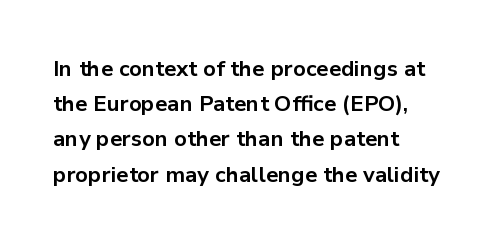
The image shows 22 px bold type, upright; set left-aligned, normal line spacing (1.6x), normal letter spacing, not underlined.
